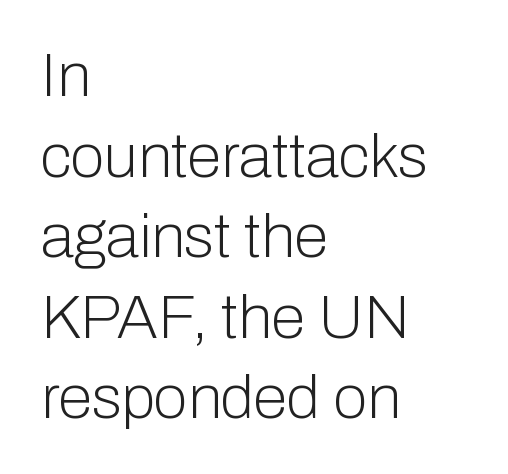
{"serif": "no", "italic": "no", "bold": "no", "weight": "light", "width": "normal", "stroke_contrast": "low", "x_height": "medium", "monospaced": "no", "underline": "no", "align": "left", "line_spacing": "normal", "line_spacing_ratio": 1.3, "letter_spacing": "normal", "letter_spacing_em": 0.0, "glyph_px": 62}
